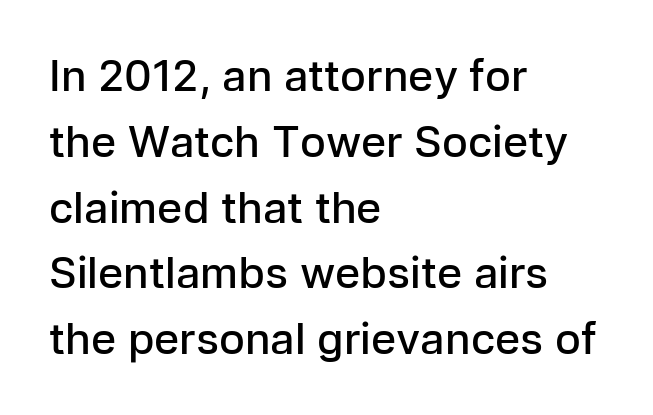
To sum up the face: it is a sans, with no serifs. A somewhat darkened texture: the type is semibold rather than bold. Teacher's note: observe the even left margin — that is flush-left alignment. This block has exactly the height ordinary leading produces.
